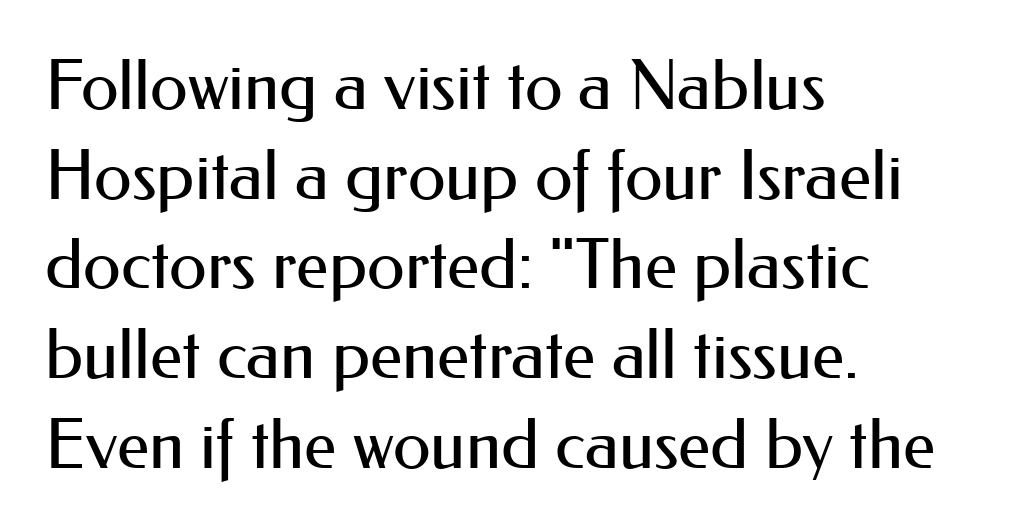
Q: Is the text bold? A: No.
Q: Is the text italic (slanted)? A: No, it is upright.
Q: Is the typeface a serif or a sans-serif typeface? A: Sans-serif.
Q: Is the text underlined? A: No.
Q: How is the paragraph aligned? A: Left-aligned.
Q: Is the spacing between letters normal or unusually wide? A: Normal.
Q: Is the spacing between lines tight, normal or loose? A: Normal.
Q: Width (condensed, normal, or wide)? A: Normal.
Q: Stroke contrast? A: Medium.
Q: x-height? A: Small.
Q: Monospaced? A: No.
